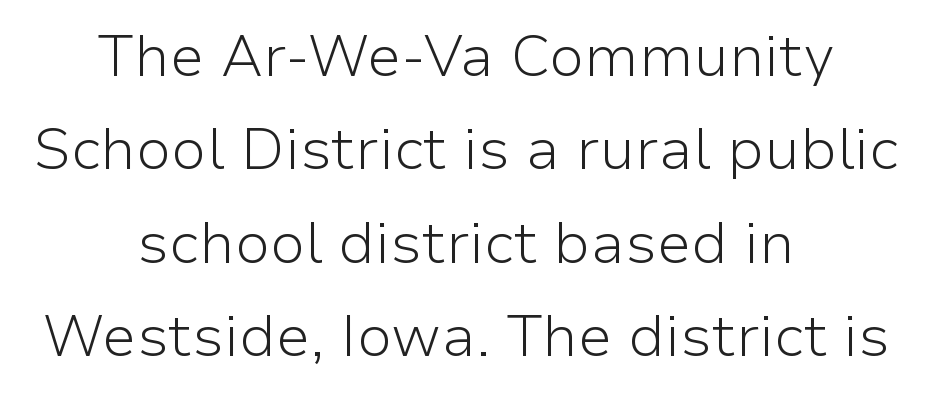
The type sits square on the baseline with zero lean. Nothing sits at the stroke ends, so this counts as sans-serif. What stands out about the letter spacing? Nothing — it is the standard amount. Centered paragraph, ragged on both sides.
